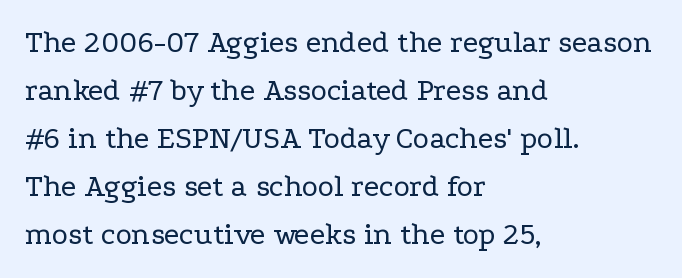
The image shows 31 px regular-weight, wide serif type, upright; set left-aligned, normal line spacing (1.55x), normal letter spacing, not underlined; low stroke contrast and a medium x-height.
